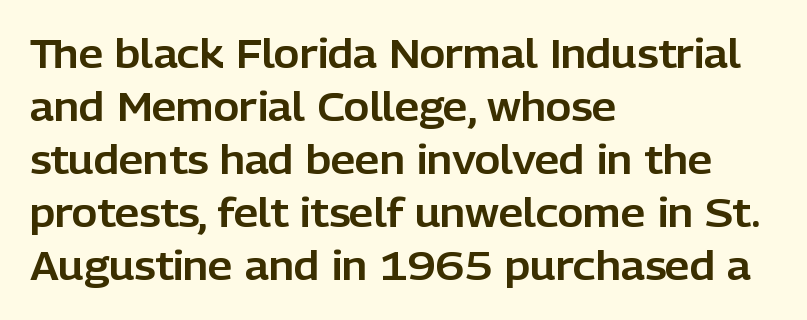
Varying glyph widths throughout — classic text-font behaviour. A sans-serif font was chosen for this passage. Anything drawn beneath the words? Only blank space. Normally led — the rows are evenly, conventionally spaced. If you drew a line through each stem, it would be perfectly vertical. The setting favours the left margin, as ordinary paragraphs usually do.
